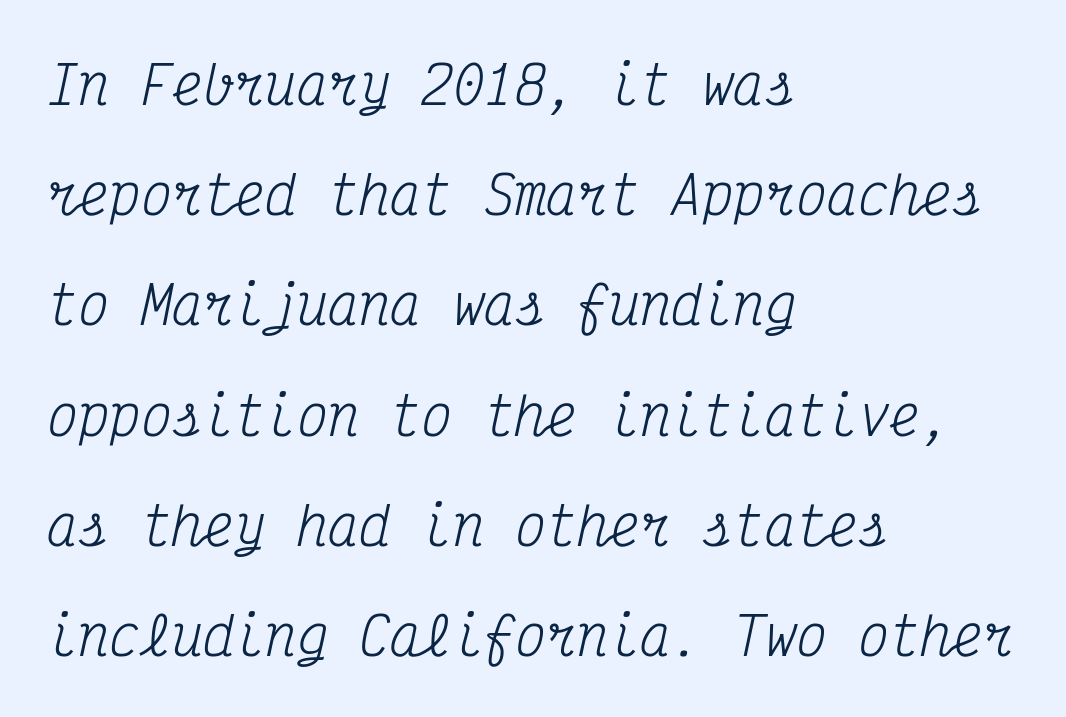
Spacing verdict: monospaced, one width for all characters. The specimen reads as italic at a glance. Students, note that the glyphs here touch the page at normal intervals. Beneath every word, the page is bare.
